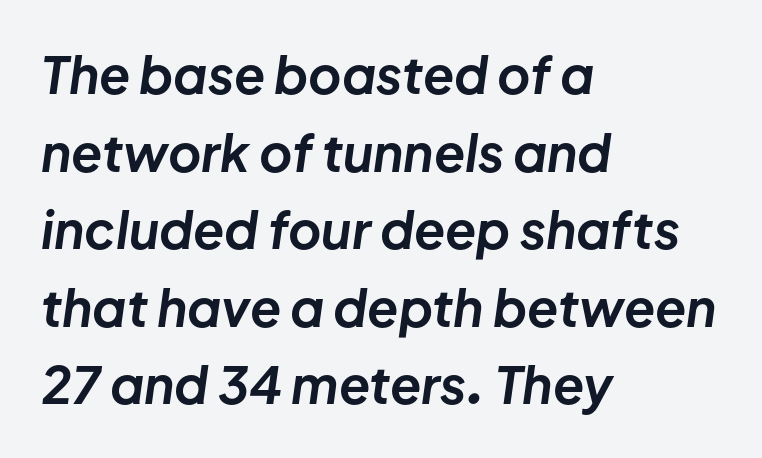
{"italic": "yes", "lean": "right", "slant_degrees": 8, "bold": "yes", "weight": "bold", "width": "normal", "stroke_contrast": "low", "x_height": "medium", "monospaced": "no", "underline": "no", "align": "left", "line_spacing": "normal", "line_spacing_ratio": 1.52, "letter_spacing": "normal", "letter_spacing_em": 0.0, "glyph_px": 51}
